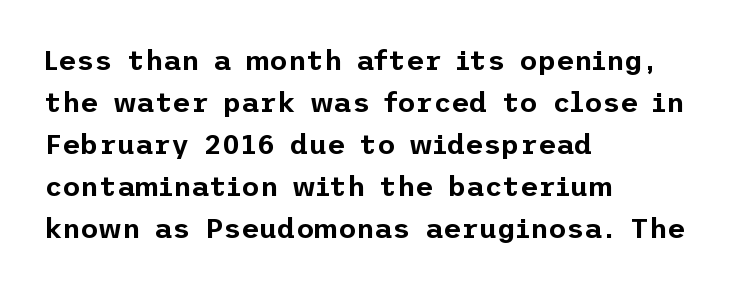
The image shows 28 px sans-serif type, upright; set left-aligned, normal line spacing (1.5x), normal letter spacing, not underlined; low stroke contrast and a medium x-height.
